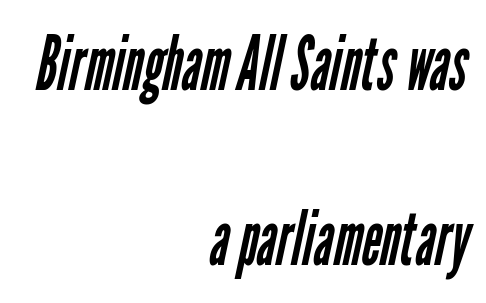
The image shows 75 px regular-weight, condensed sans-serif type; set right-aligned, loose line spacing (2.33x), normal letter spacing, not underlined; low stroke contrast and a medium x-height.
